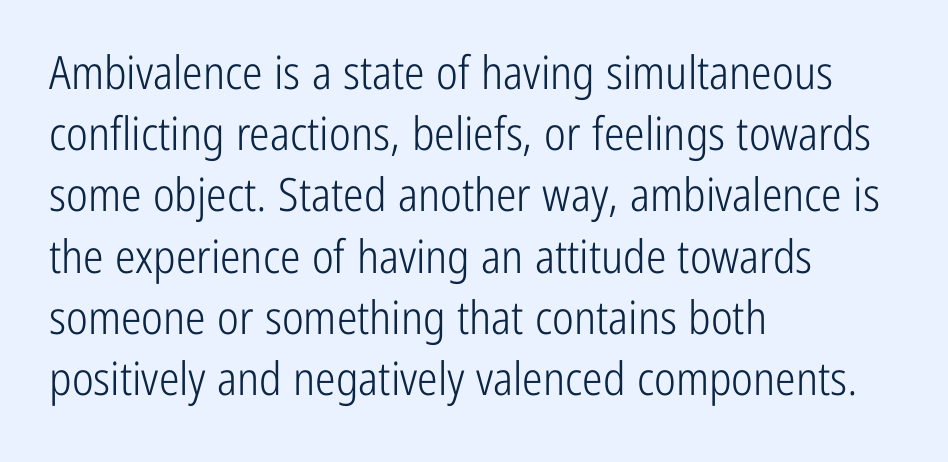
The image shows 46 px light, condensed sans-serif type, upright; set left-aligned, normal line spacing (1.33x), normal letter spacing, not underlined; low stroke contrast and a medium x-height.
